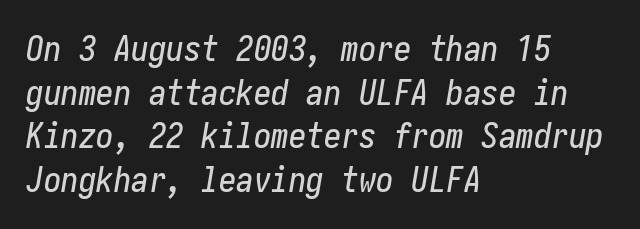
The image shows 35 px condensed type, italic (leaning right); set left-aligned, normal line spacing (1.25x), normal letter spacing, not underlined; low stroke contrast and a medium x-height.
